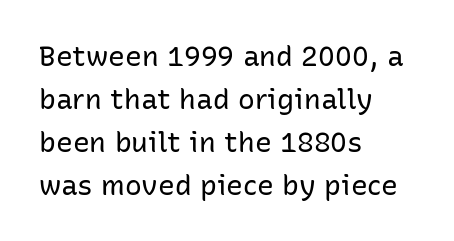
Q: Is the text bold? A: No.
Q: Is the text italic (slanted)? A: No, it is upright.
Q: Is the typeface a serif or a sans-serif typeface? A: Sans-serif.
Q: Is the text underlined? A: No.
Q: How is the paragraph aligned? A: Left-aligned.
Q: Is the spacing between letters normal or unusually wide? A: Normal.
Q: Is the spacing between lines tight, normal or loose? A: Normal.
Q: Width (condensed, normal, or wide)? A: Normal.
Q: Stroke contrast? A: Low.
Q: x-height? A: Medium.
Q: Monospaced? A: No.
